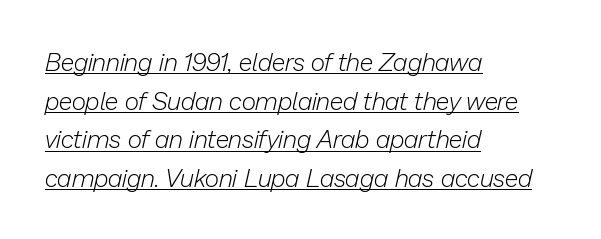
How are the letters spaced? Ordinarily, with no added tracking. Stems here are at most as thick as an everyday book face. The axis of the letterforms is tilted away from vertical. The lettering is marked with a stroke running underneath it. Whoever set this chose a conventional vertical rhythm.
